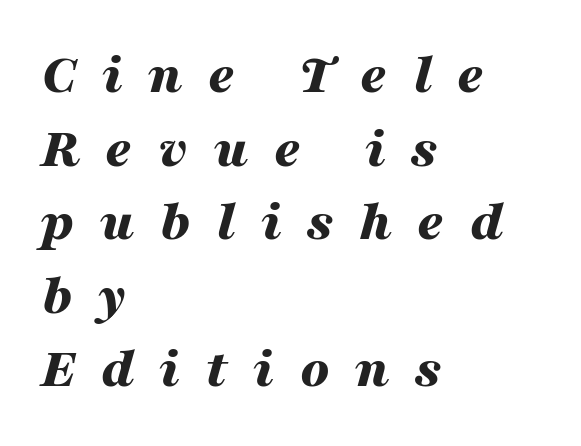
Q: Is the text bold? A: Yes.
Q: Is the text italic (slanted)? A: Yes, it leans right by about 16 degrees.
Q: Is the text underlined? A: No.
Q: How is the paragraph aligned? A: Left-aligned.
Q: Is the spacing between letters normal or unusually wide? A: Unusually wide.
Q: Is the spacing between lines tight, normal or loose? A: Normal.
Q: Width (condensed, normal, or wide)? A: Wide.
Q: Stroke contrast? A: Medium.
Q: x-height? A: Medium.
Q: Monospaced? A: No.
